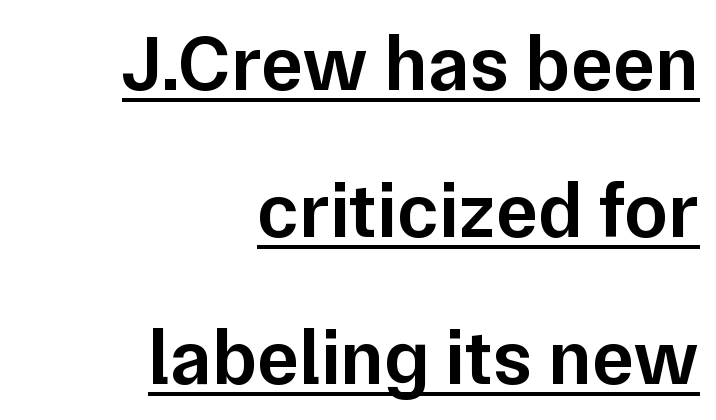
{"serif": "no", "italic": "no", "bold": "semi", "weight": "semibold", "width": "normal", "stroke_contrast": "low", "x_height": "medium", "monospaced": "no", "underline": "yes", "align": "right", "line_spacing_ratio": 1.86, "letter_spacing": "normal", "letter_spacing_em": 0.0, "glyph_px": 79}
